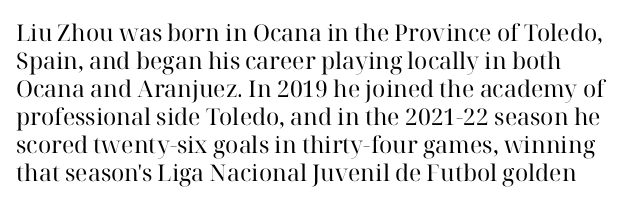
{"italic": "no", "bold": "no", "underline": "no", "line_spacing_ratio": 1.22, "letter_spacing": "normal", "letter_spacing_em": 0.0, "glyph_px": 23}
